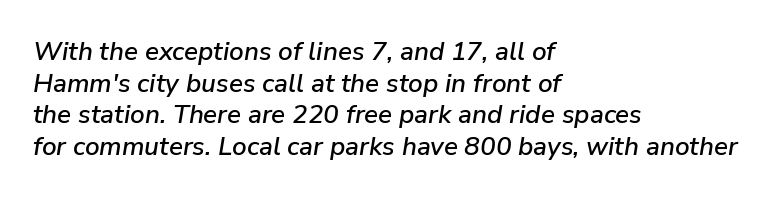
Q: Is the text italic (slanted)? A: Yes, it leans right by about 9 degrees.
Q: Is the text underlined? A: No.
Q: How is the paragraph aligned? A: Left-aligned.
Q: Is the spacing between letters normal or unusually wide? A: Normal.
